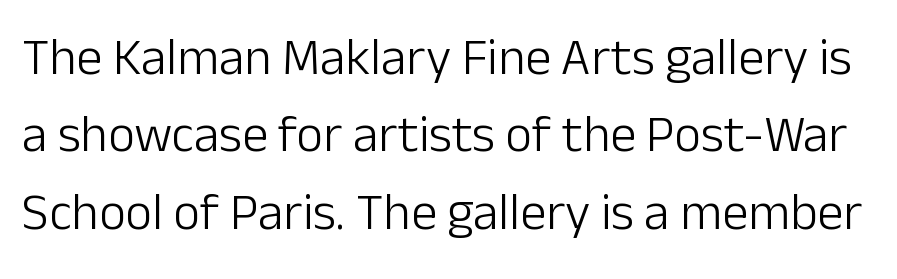
Think of a printed novel: that variable character pitch is what you see here. Regular leading. Clear beneath every line of the passage. Nope, not italic — everything's standing straight.
